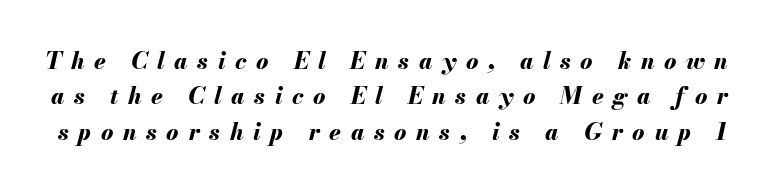
In terms of leading, this rendering sits right in the middle. Notice how thick the strokes are: this is what a full bold looks like. Descender tails drop into unmarked territory. Observe the wide spacing: letters keep a clear distance from each other.
